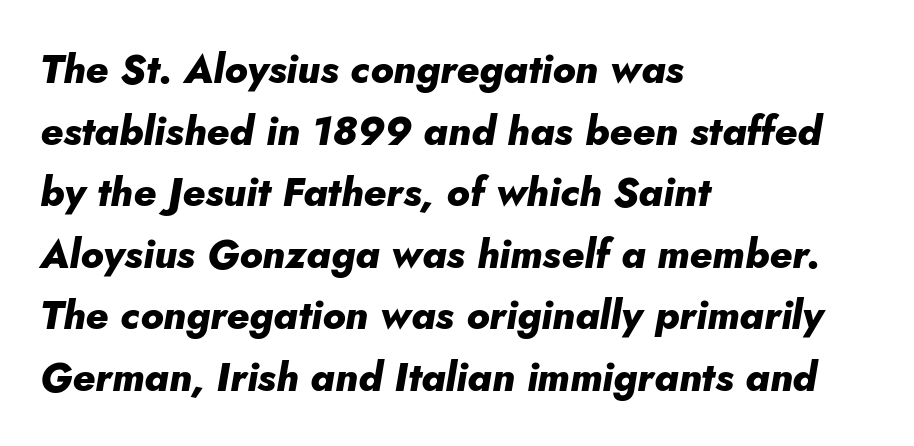
Q: Is the text bold? A: Yes.
Q: Is the text italic (slanted)? A: Yes, it leans right by about 5 degrees.
Q: Is the text underlined? A: No.
Q: How is the paragraph aligned? A: Left-aligned.
Q: Is the spacing between letters normal or unusually wide? A: Normal.
Q: Is the spacing between lines tight, normal or loose? A: Normal.
Q: Width (condensed, normal, or wide)? A: Normal.
Q: Stroke contrast? A: Low.
Q: x-height? A: Small.
Q: Monospaced? A: No.
